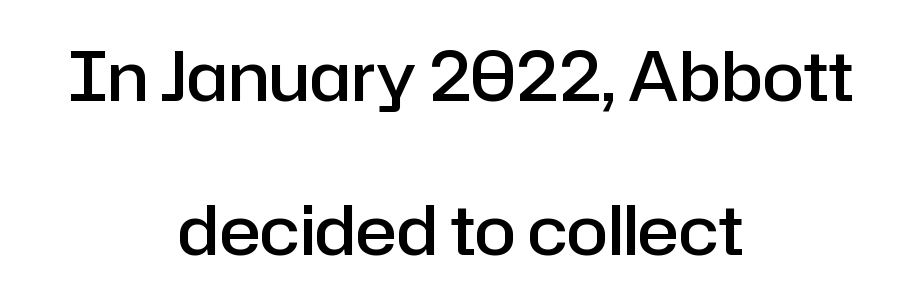
The glyphs are unaccompanied by any horizontal stroke below them. Does the leading feel generous? Absolutely, it's lavish. Is this a fixed-width face? No — the glyphs have proportional, varying widths. Look at the stroke-to-counter ratio: somewhat heavy, a semibold. Notice how the passage keeps no hard edge, just a central spine. The letters stand straight up with perfectly vertical stems.
